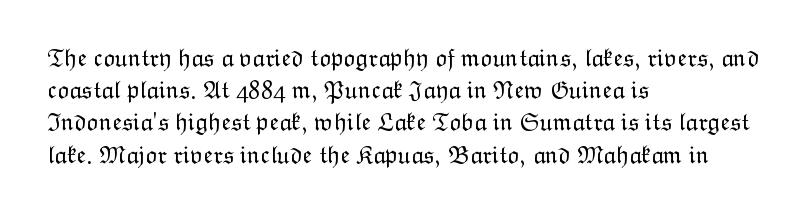
{"italic": "no", "bold": "no", "underline": "no", "align": "left", "line_spacing": "normal", "line_spacing_ratio": 1.29, "letter_spacing": "normal", "letter_spacing_em": 0.0, "glyph_px": 25}
